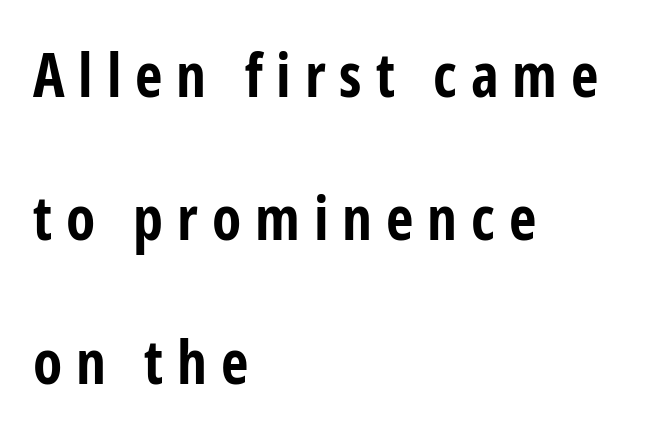
The face used here is a sans, in the tradition of grotesques and geometrics. Is there much room between lines? Yes — plenty of vertical air separates them. This rendering widens character spacing well past its baseline value. Character widths vary here, with narrow letters taking less room than wide ones. Does the lettering tilt? It doesn't — this is upright.
